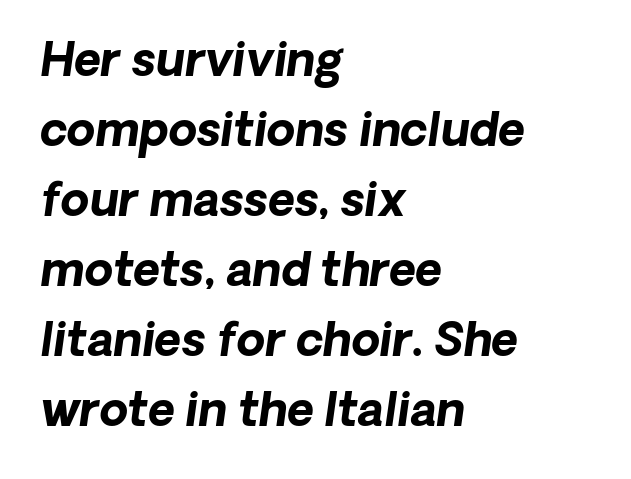
{"serif": "no", "bold": "yes", "weight": "bold", "width": "normal", "stroke_contrast": "low", "x_height": "medium", "monospaced": "no", "underline": "no", "align": "left", "line_spacing": "normal", "line_spacing_ratio": 1.52, "letter_spacing": "normal", "letter_spacing_em": 0.0, "glyph_px": 46}
